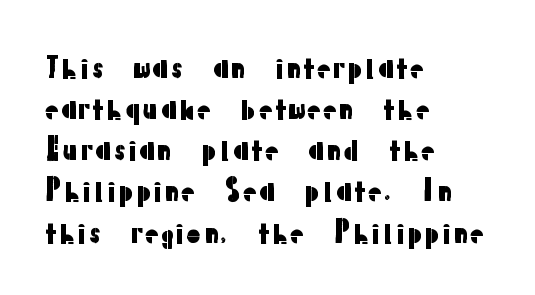
In terms of letterform style, serifs are entirely absent. This sample has the flowing, uneven cadence of proportional lettering. Ascenders rise straight up at ninety degrees. In terms of leading, this rendering sits right in the middle. Lines of text with bare space underneath.
